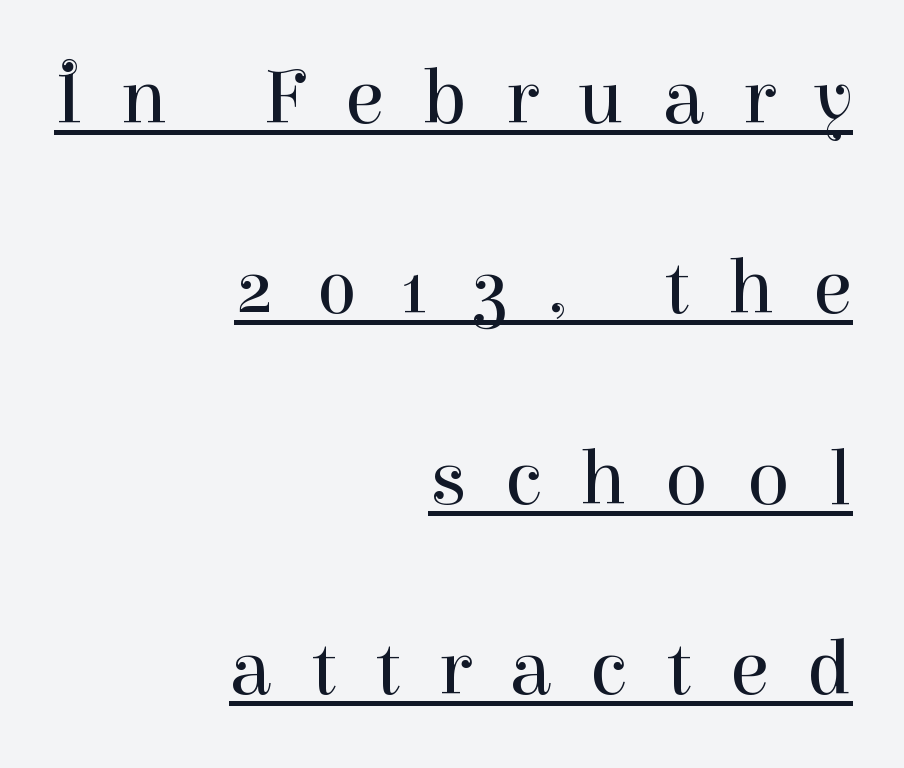
Each letter keeps its own natural width here, so spacing adapts to shape. Alignment: flush right. Airy leading. Honestly, the letter spacing is so wide it's the main thing you notice.
